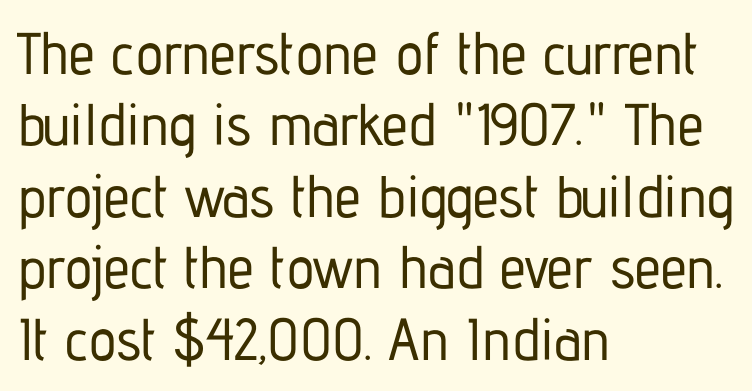
Q: Is the text italic (slanted)? A: No, it is upright.
Q: Is the typeface a serif or a sans-serif typeface? A: Sans-serif.
Q: Is the text underlined? A: No.
Q: How is the paragraph aligned? A: Left-aligned.
Q: Is the spacing between letters normal or unusually wide? A: Normal.
Q: Width (condensed, normal, or wide)? A: Condensed.
Q: Stroke contrast? A: Low.
Q: x-height? A: Medium.
Q: Monospaced? A: No.
